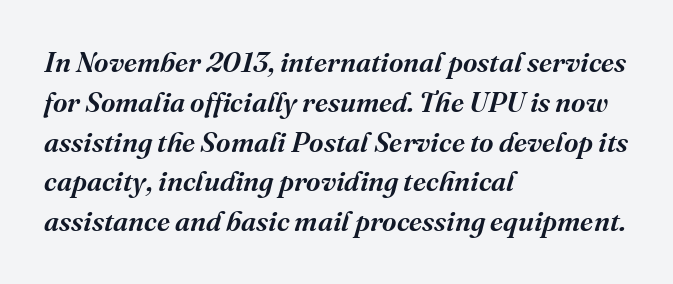
The image shows 28 px semibold serif type, italic (leaning right); set left-aligned, normal line spacing (1.42x), normal letter spacing, not underlined; medium stroke contrast and a medium x-height.
